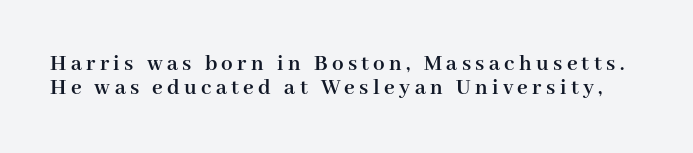
The image shows 23 px bold type, upright; set tight line spacing (1.05x), not underlined.
